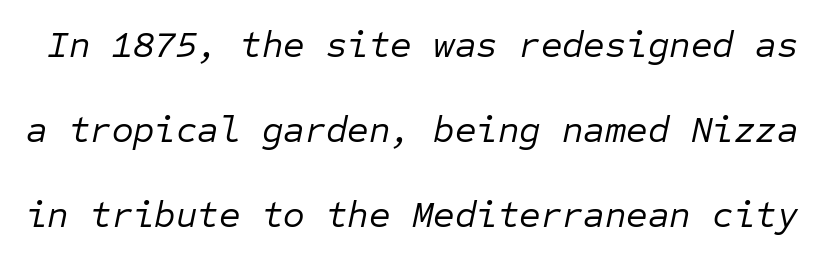
The image shows 37 px regular-weight type, italic (leaning right), monospaced; set loose line spacing (2.3x), normal letter spacing, not underlined; low stroke contrast and a medium x-height.
